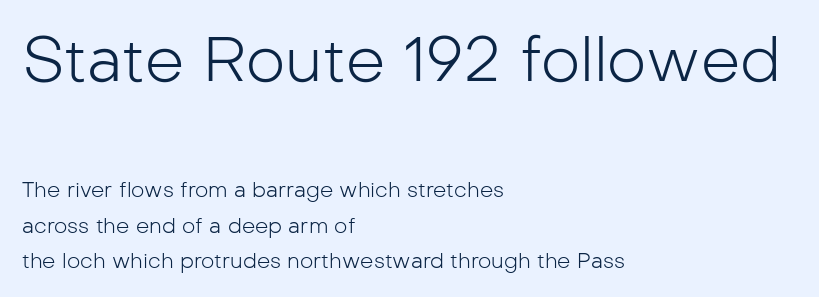
The image shows 62 px light sans-serif type, upright; set left-aligned, normal line spacing (1.7x), normal letter spacing, not underlined; the first (top) block is 2.95x larger; low stroke contrast and a medium x-height.
